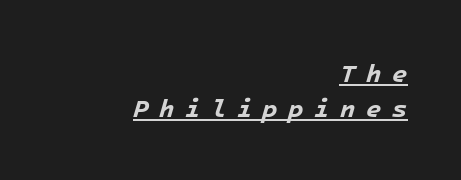
Q: Is the text bold? A: Yes.
Q: Is the text italic (slanted)? A: Yes, it leans right by about 16 degrees.
Q: Is the text underlined? A: Yes.
Q: How is the paragraph aligned? A: Right-aligned.
Q: Is the spacing between letters normal or unusually wide? A: Unusually wide.
Q: Is the spacing between lines tight, normal or loose? A: Normal.
